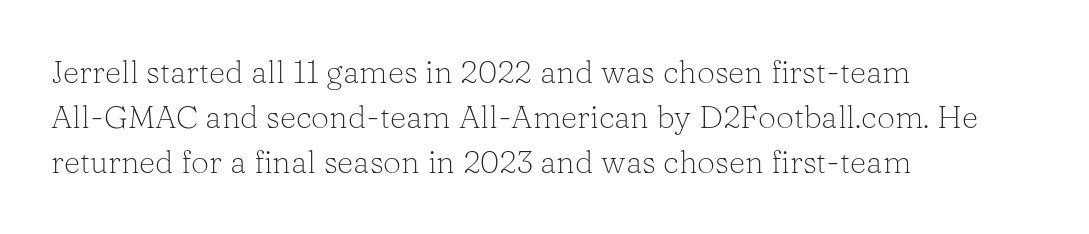
The image shows 32 px light serif type, upright; set left-aligned, normal line spacing (1.41x), normal letter spacing, not underlined; low stroke contrast and a medium x-height.
